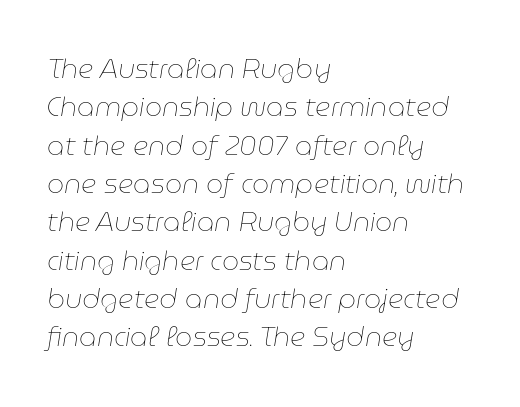
{"italic": "yes", "lean": "right", "slant_degrees": 9, "bold": "no", "underline": "no", "align": "left", "line_spacing": "normal", "line_spacing_ratio": 1.42, "letter_spacing": "normal", "letter_spacing_em": 0.0, "glyph_px": 27}
